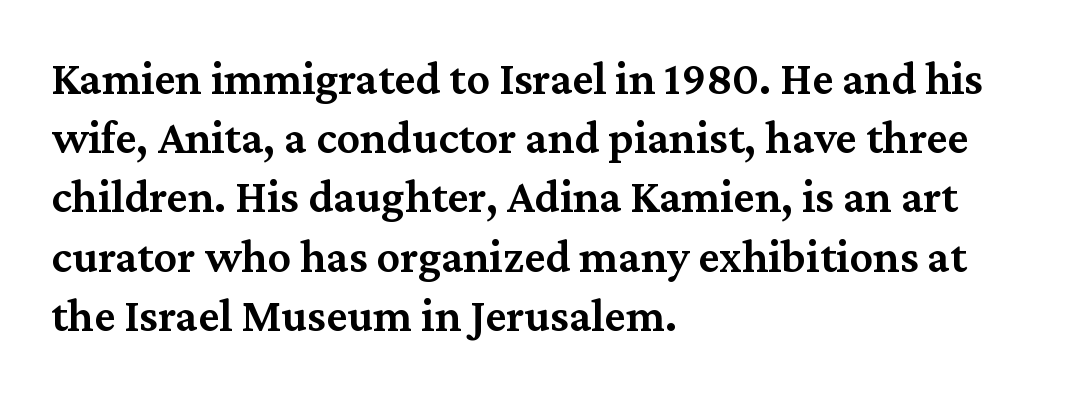
The image shows 47 px semibold serif type, upright; set left-aligned, normal line spacing (1.26x), normal letter spacing, not underlined; medium stroke contrast and a medium x-height.
